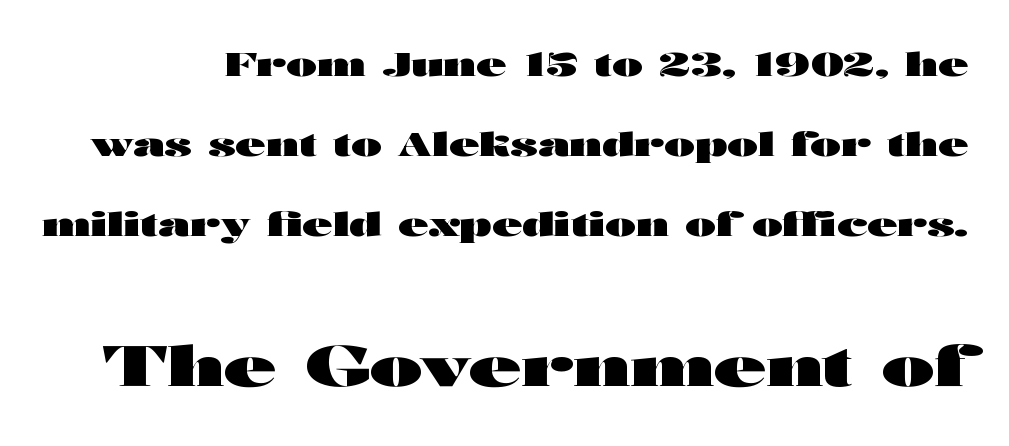
Q: Is the text bold? A: Yes.
Q: Is the text italic (slanted)? A: No, it is upright.
Q: Is the typeface a serif or a sans-serif typeface? A: Serif.
Q: Is the text underlined? A: No.
Q: Is the spacing between letters normal or unusually wide? A: Normal.
Q: Is the spacing between lines tight, normal or loose? A: Loose.
Q: Which block of text is set in a larger size, the first (top) or the second (bottom)? A: The second (bottom) one.
Q: Width (condensed, normal, or wide)? A: Wide.
Q: Stroke contrast? A: High.
Q: x-height? A: Medium.
Q: Monospaced? A: No.
